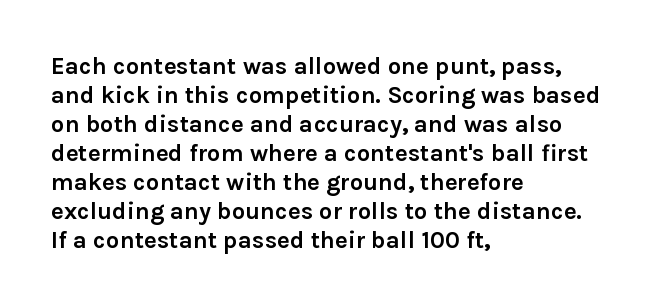
The image shows 24 px bold type, upright; set left-aligned, line spacing 1.21x, normal letter spacing, not underlined.
